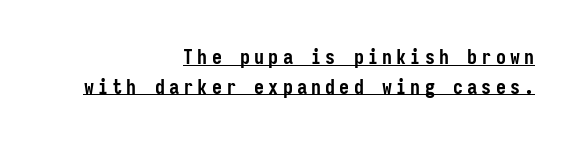
Q: Is the text bold? A: Yes.
Q: Is the text italic (slanted)? A: No, it is upright.
Q: Is the text underlined? A: Yes.
Q: How is the paragraph aligned? A: Right-aligned.
Q: Is the spacing between letters normal or unusually wide? A: Unusually wide.
Q: Is the spacing between lines tight, normal or loose? A: Normal.
